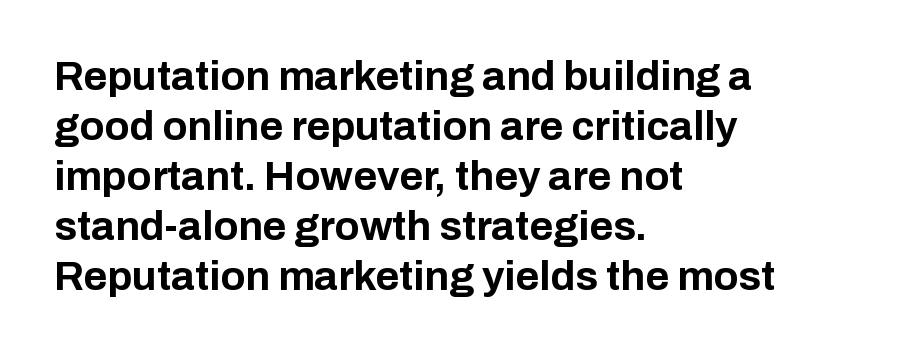
Q: Is the text bold? A: Yes.
Q: Is the text italic (slanted)? A: No, it is upright.
Q: Is the typeface a serif or a sans-serif typeface? A: Sans-serif.
Q: Is the text underlined? A: No.
Q: How is the paragraph aligned? A: Left-aligned.
Q: Is the spacing between letters normal or unusually wide? A: Normal.
Q: Width (condensed, normal, or wide)? A: Normal.
Q: Stroke contrast? A: Low.
Q: x-height? A: Medium.
Q: Monospaced? A: No.
